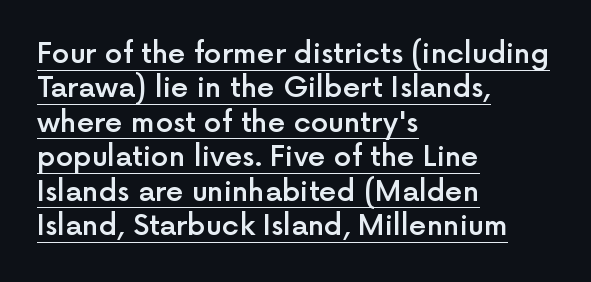
{"serif": "no", "italic": "no", "bold": "semi", "weight": "semibold", "width": "normal", "x_height": "medium", "monospaced": "no", "underline": "yes", "align": "left", "line_spacing_ratio": 1.23, "letter_spacing": "normal", "letter_spacing_em": 0.0, "glyph_px": 28}
